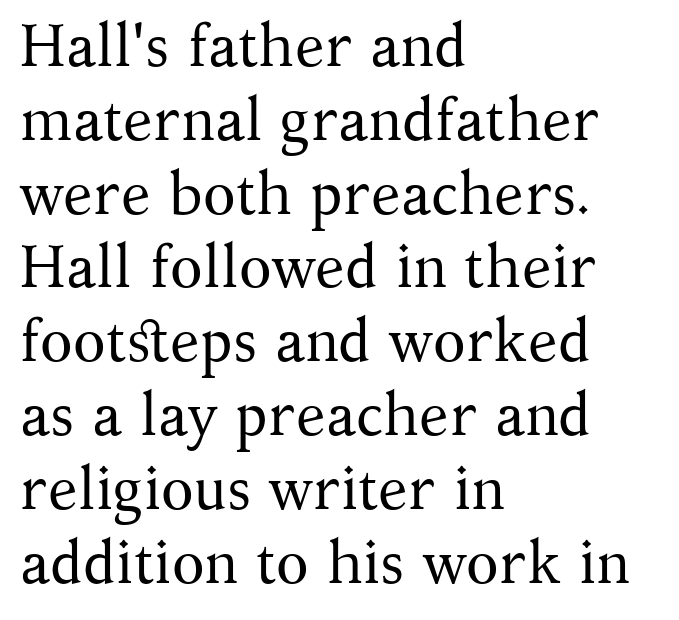
Is there any slant? The stems are plumb. This sample is left-justified, so line endings fall wherever the words run out. You could call the tracking neutral — neither tight nor loose. The zone under the glyphs is completely vacant.
